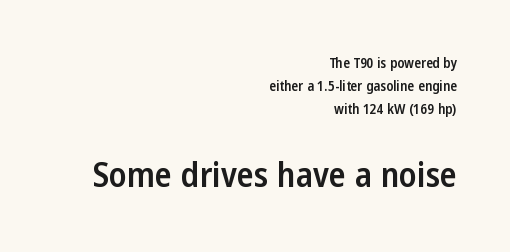
Q: Is the text bold? A: Semi-bold.
Q: Is the text italic (slanted)? A: No, it is upright.
Q: Is the typeface a serif or a sans-serif typeface? A: Sans-serif.
Q: Is the text underlined? A: No.
Q: How is the paragraph aligned? A: Right-aligned.
Q: Is the spacing between letters normal or unusually wide? A: Normal.
Q: Is the spacing between lines tight, normal or loose? A: Normal.
Q: Which block of text is set in a larger size, the first (top) or the second (bottom)? A: The second (bottom) one.
Q: Width (condensed, normal, or wide)? A: Condensed.
Q: Stroke contrast? A: Low.
Q: x-height? A: Medium.
Q: Monospaced? A: No.
